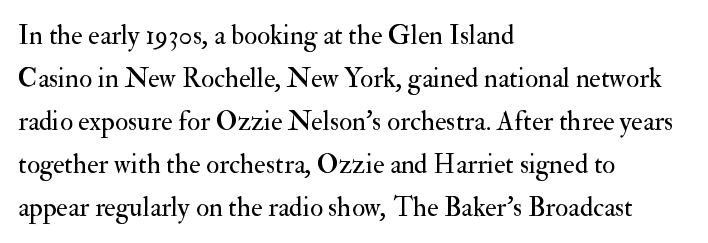
Q: Is the text bold? A: No.
Q: Is the text italic (slanted)? A: No, it is upright.
Q: Is the text underlined? A: No.
Q: How is the paragraph aligned? A: Left-aligned.
Q: Is the spacing between letters normal or unusually wide? A: Normal.
Q: Is the spacing between lines tight, normal or loose? A: Normal.
